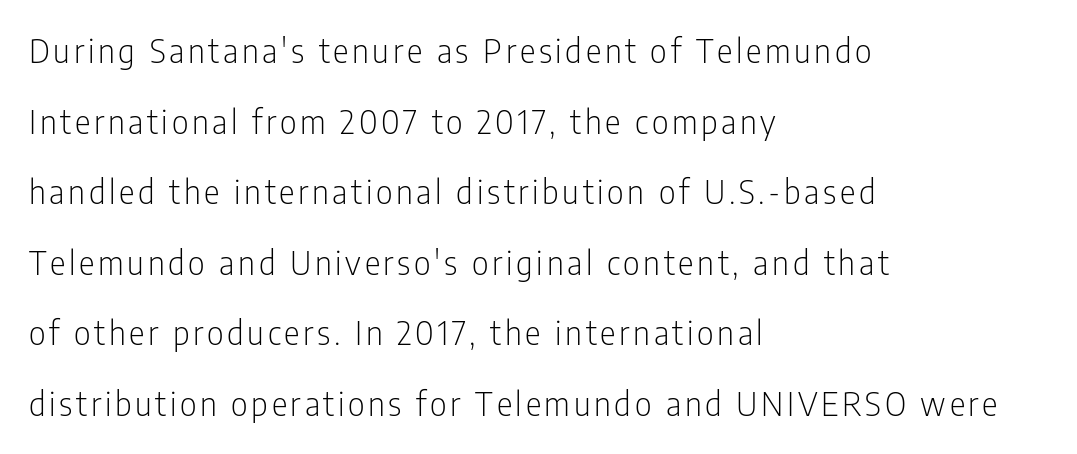
Q: Is the text bold? A: No.
Q: Is the text italic (slanted)? A: No, it is upright.
Q: Is the typeface a serif or a sans-serif typeface? A: Sans-serif.
Q: Is the text underlined? A: No.
Q: How is the paragraph aligned? A: Left-aligned.
Q: Is the spacing between lines tight, normal or loose? A: Loose.
Q: Width (condensed, normal, or wide)? A: Condensed.
Q: Stroke contrast? A: Low.
Q: x-height? A: Medium.
Q: Monospaced? A: No.
